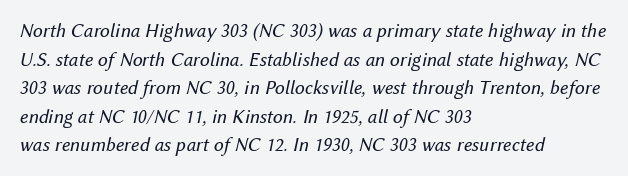
The image shows 20 px text type, italic (leaning right); set left-aligned, normal line spacing (1.43x), normal letter spacing, not underlined.
